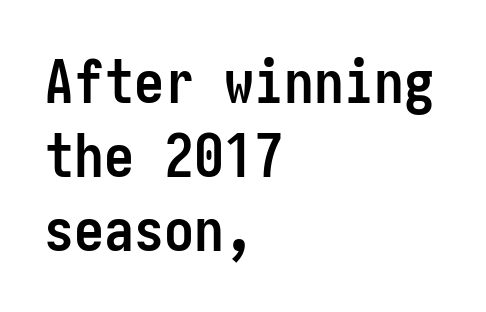
Q: Is the text bold? A: Yes.
Q: Is the text italic (slanted)? A: No, it is upright.
Q: Is the typeface a serif or a sans-serif typeface? A: Sans-serif.
Q: Is the text underlined? A: No.
Q: How is the paragraph aligned? A: Left-aligned.
Q: Is the spacing between letters normal or unusually wide? A: Normal.
Q: Width (condensed, normal, or wide)? A: Condensed.
Q: Stroke contrast? A: Low.
Q: x-height? A: Medium.
